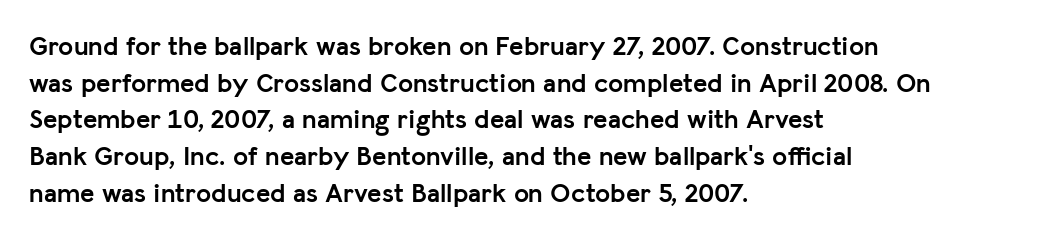
The image shows 27 px bold type, upright; set left-aligned, normal line spacing (1.36x), normal letter spacing, not underlined.
